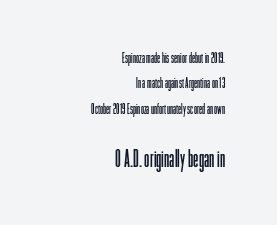
The image shows 24 px text type, upright; set right-aligned, line spacing 1.82x, normal letter spacing, not underlined; the second (bottom) block is 1.71x larger.
